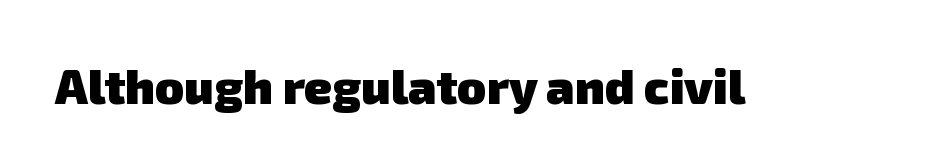
The image shows 48 px heavy sans-serif type; set normal letter spacing, not underlined; low stroke contrast and a medium x-height.
